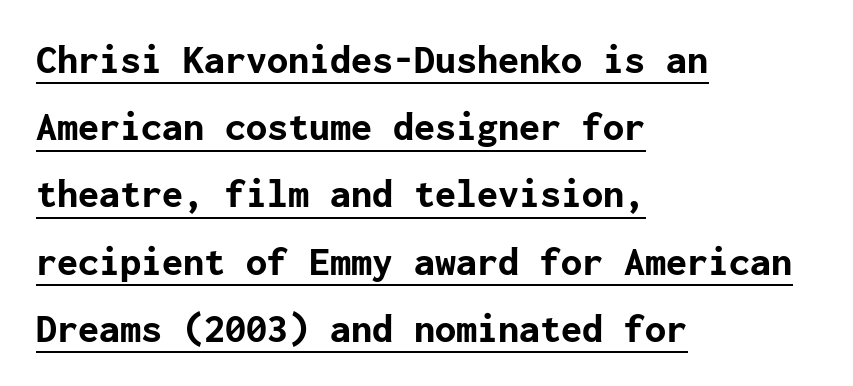
A classic flush-left, rag-right setting is used for this passage. The typesetting leans heavy: a genuine bold. I'd call this a sans setting — the letters go barefoot. The passage shown is underscored from start to finish. Does extra space separate the letters? No, they use regular spacing. This is roman type, the default non-slanted kind.
